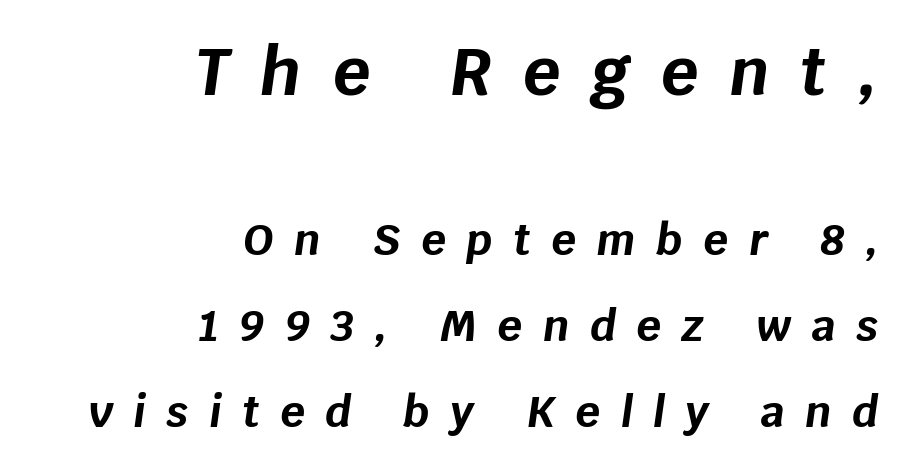
Caption: expanded tracking, letters set apart. Letters rest on an invisible, unmarked baseline. In CSS terms this would be text-align: right. Every letter is thick-stroked: bold, no question. Here the designer chose a conventional face with non-uniform glyph widths. Students, observe: this is what heavily led, spacious text looks like.
